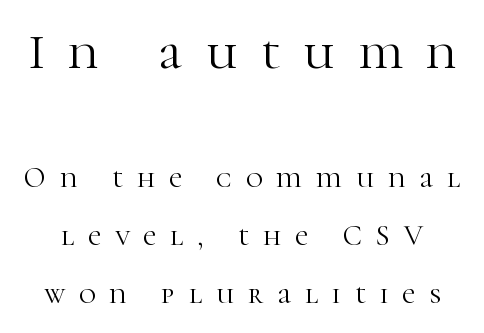
{"serif": "yes", "italic": "no", "bold": "no", "weight": "light", "width": "normal", "stroke_contrast": "high", "x_height": "medium", "monospaced": "no", "underline": "no", "line_spacing": "loose", "line_spacing_ratio": 1.99, "letter_spacing": "wide", "letter_spacing_em": 0.48, "larger_block": "first", "size_ratio": 1.72, "glyph_px": 50}
